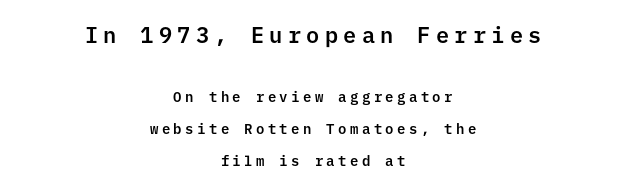
{"italic": "no", "underline": "no", "align": "center", "line_spacing": "loose", "line_spacing_ratio": 2.28, "letter_spacing": "wide", "letter_spacing_em": 0.24, "larger_block": "first", "size_ratio": 1.57, "glyph_px": 22}
